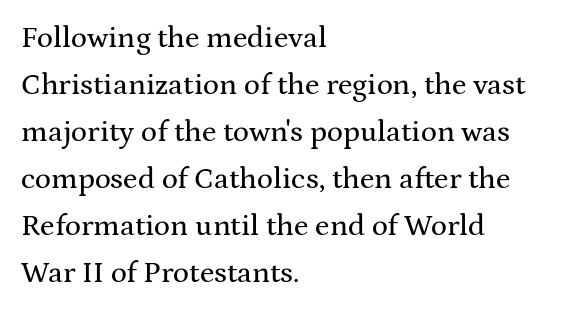
Descenders are the only things crossing below the line. Each letter keeps its own natural width here, so spacing adapts to shape. The rendering uses a moderate line-height, typical for paragraphs. If you drew a line through each stem, it would be perfectly vertical. The letters carry serifs — small finishing strokes at the ends of their stems. How are the letters spaced? Ordinarily, with no added tracking.
